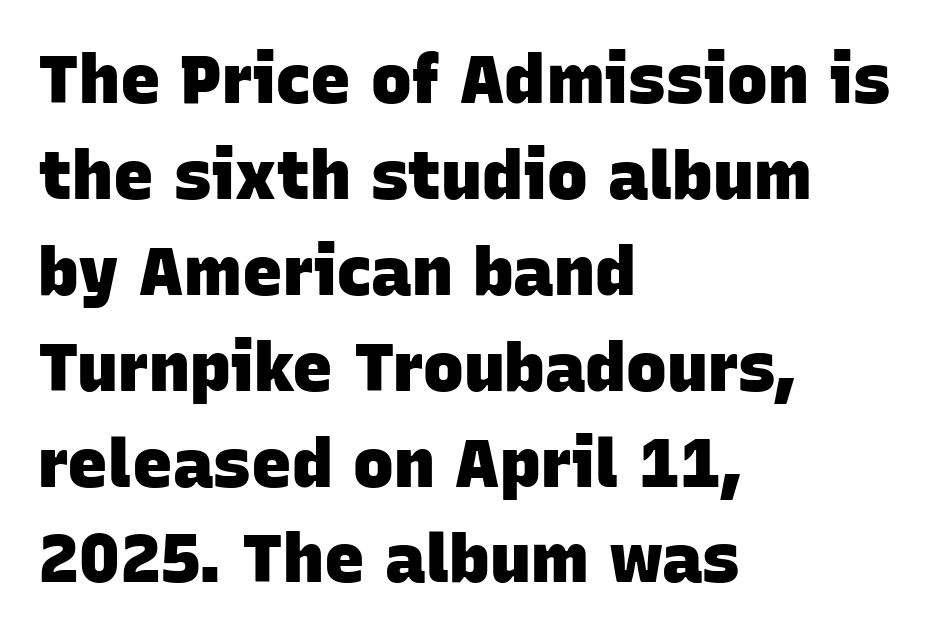
Q: Is the text bold? A: Yes.
Q: Is the typeface a serif or a sans-serif typeface? A: Sans-serif.
Q: Is the text underlined? A: No.
Q: How is the paragraph aligned? A: Left-aligned.
Q: Is the spacing between letters normal or unusually wide? A: Normal.
Q: Is the spacing between lines tight, normal or loose? A: Normal.
Q: Width (condensed, normal, or wide)? A: Normal.
Q: Stroke contrast? A: Low.
Q: x-height? A: Large.
Q: Monospaced? A: No.
